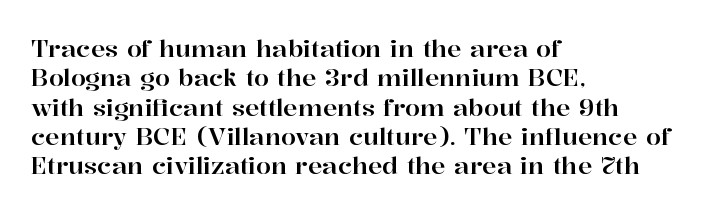
The image shows 24 px text type, upright; set left-aligned, line spacing 1.22x, normal letter spacing, not underlined.
